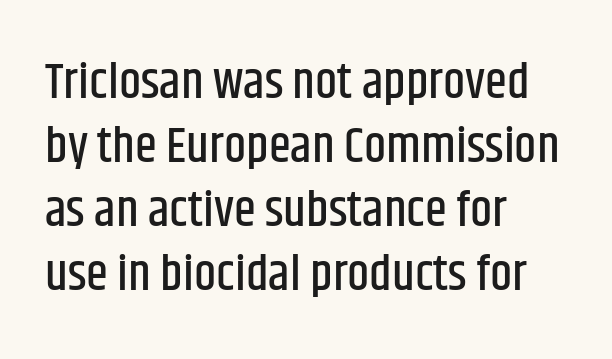
The image shows 50 px condensed sans-serif type, upright; set left-aligned, normal line spacing (1.28x), normal letter spacing, not underlined; low stroke contrast and a large x-height.
